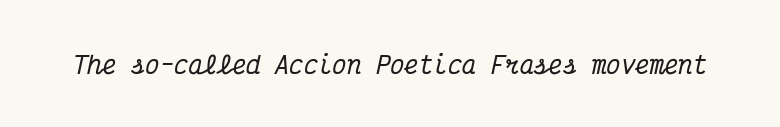
{"italic": "yes", "lean": "right", "slant_degrees": 12, "underline": "no", "letter_spacing": "normal", "letter_spacing_em": 0.0, "glyph_px": 24}
